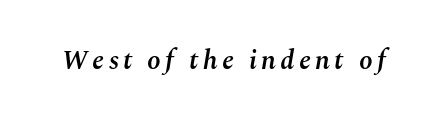
The image shows 27 px text type, italic (leaning right); set not underlined.
